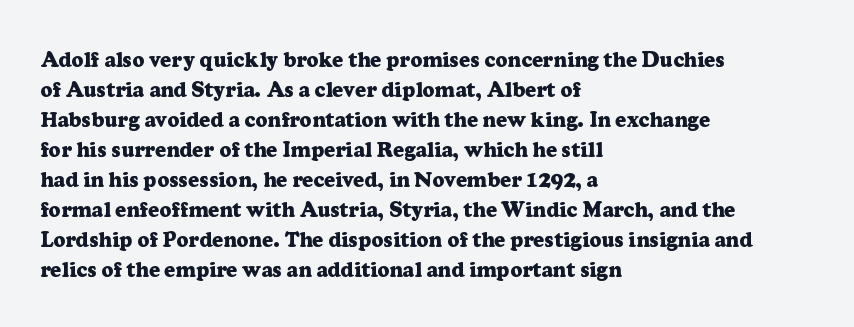
The font's upright variant was chosen for this text. These lines keep a tight, regular rhythm from letter to letter. Notice how thick the strokes are: this is what a full bold looks like. These lines sit exactly where default settings would place them.
